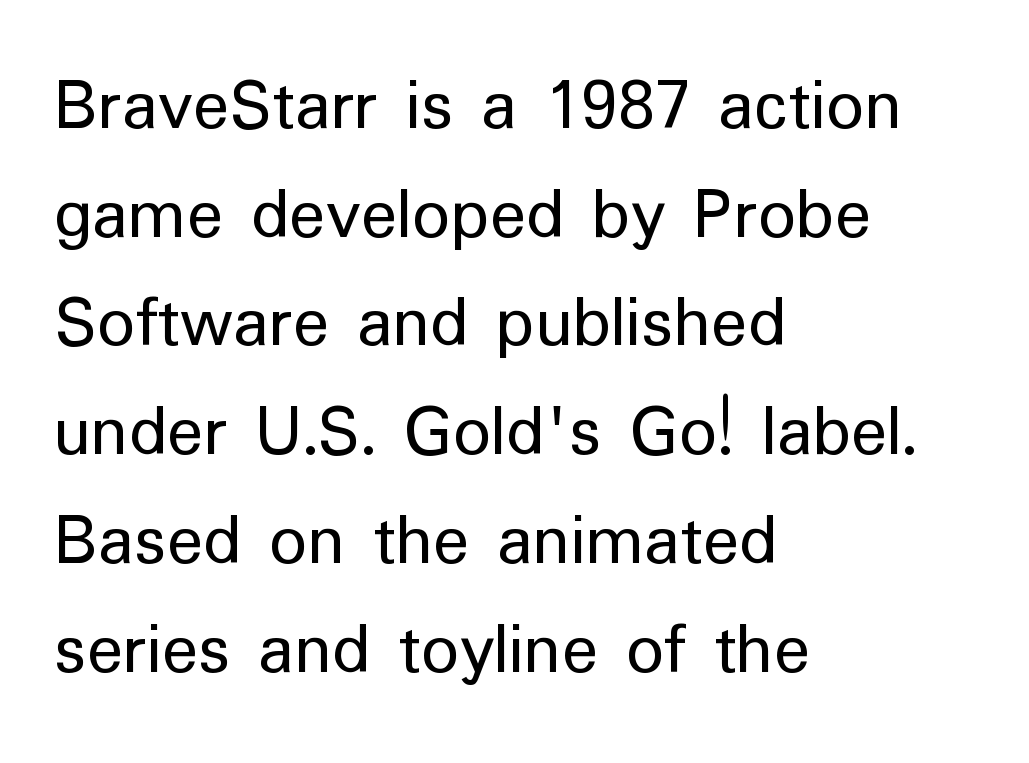
The image shows 75 px regular-weight sans-serif type, upright; set left-aligned, normal line spacing (1.45x), normal letter spacing, not underlined; low stroke contrast and a medium x-height.
